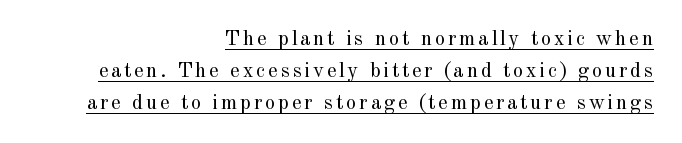
The image shows 21 px text type, upright; set right-aligned, normal line spacing (1.52x), underlined.
